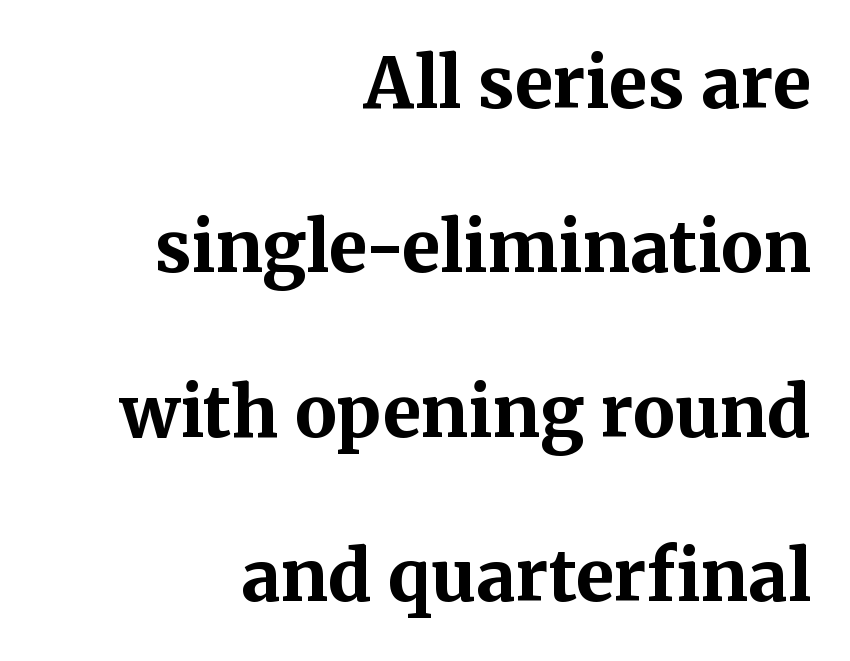
Q: Is the text bold? A: Yes.
Q: Is the text italic (slanted)? A: No, it is upright.
Q: Is the typeface a serif or a sans-serif typeface? A: Serif.
Q: Is the text underlined? A: No.
Q: How is the paragraph aligned? A: Right-aligned.
Q: Is the spacing between letters normal or unusually wide? A: Normal.
Q: Is the spacing between lines tight, normal or loose? A: Loose.
Q: Width (condensed, normal, or wide)? A: Normal.
Q: Stroke contrast? A: Medium.
Q: x-height? A: Medium.
Q: Monospaced? A: No.
